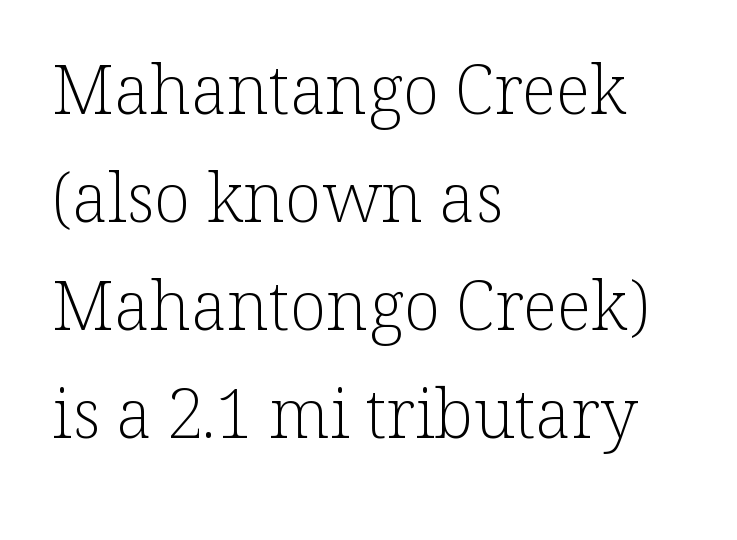
Q: Is the text bold? A: No.
Q: Is the text italic (slanted)? A: No, it is upright.
Q: Is the typeface a serif or a sans-serif typeface? A: Serif.
Q: Is the text underlined? A: No.
Q: How is the paragraph aligned? A: Left-aligned.
Q: Is the spacing between letters normal or unusually wide? A: Normal.
Q: Is the spacing between lines tight, normal or loose? A: Normal.
Q: Width (condensed, normal, or wide)? A: Normal.
Q: Stroke contrast? A: Low.
Q: x-height? A: Medium.
Q: Monospaced? A: No.
